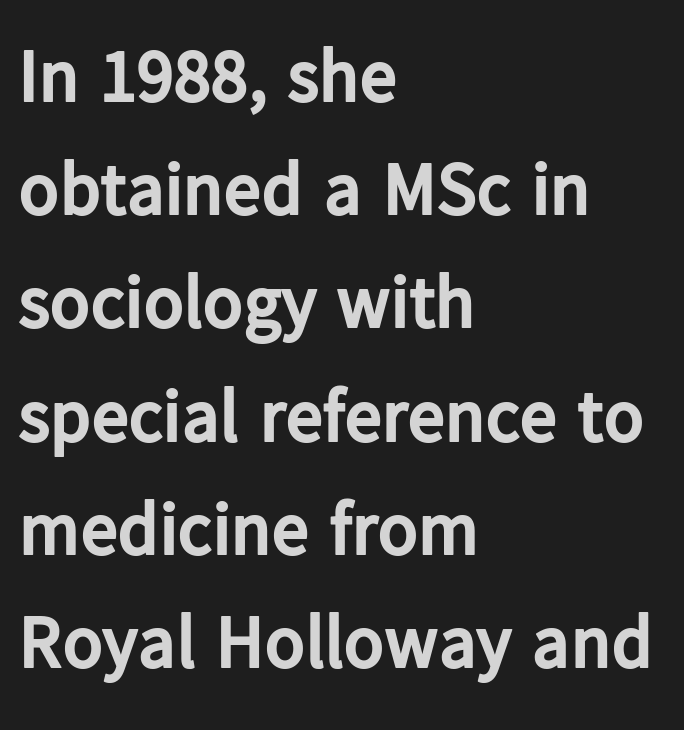
{"serif": "no", "italic": "no", "bold": "yes", "weight": "bold", "width": "normal", "stroke_contrast": "low", "x_height": "medium", "monospaced": "no", "underline": "no", "align": "left", "line_spacing": "normal", "line_spacing_ratio": 1.51, "letter_spacing": "normal", "letter_spacing_em": 0.0, "glyph_px": 75}
